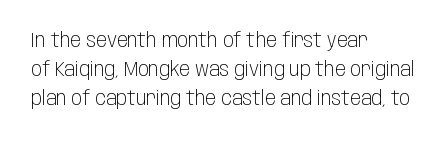
Q: Is the text bold? A: No.
Q: Is the text italic (slanted)? A: No, it is upright.
Q: Is the text underlined? A: No.
Q: How is the paragraph aligned? A: Left-aligned.
Q: Is the spacing between letters normal or unusually wide? A: Normal.
Q: Is the spacing between lines tight, normal or loose? A: Normal.
